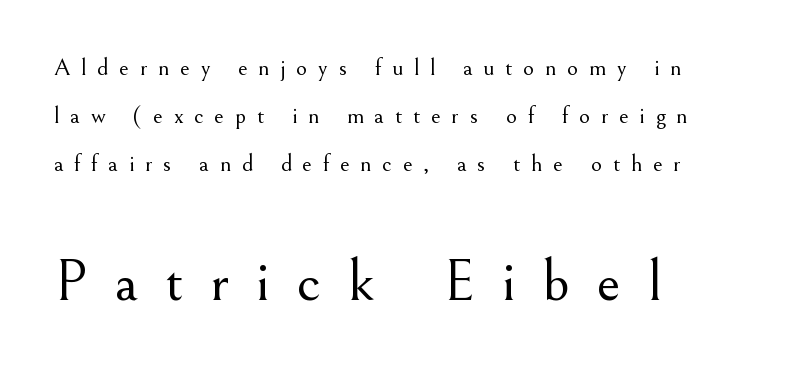
This rendering features lettering with no underline. Display-style spreading of the glyphs; the letterfit is very open. Stroke thickness stays within the range of a standard reading face or lighter. Which chunk is bigger? The second one — the bottom block dwarfs the top. Spacing verdict: proportional, widths tailored to each character.
